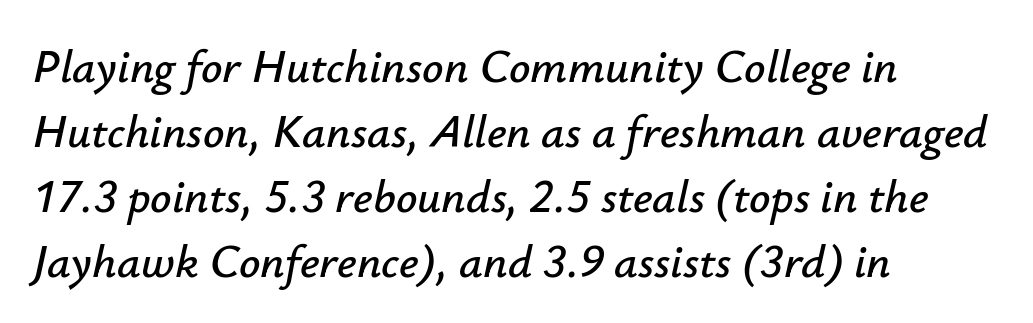
The image shows 47 px text type, italic (leaning right); set left-aligned, normal line spacing (1.38x), normal letter spacing, not underlined; low stroke contrast and a small x-height.
